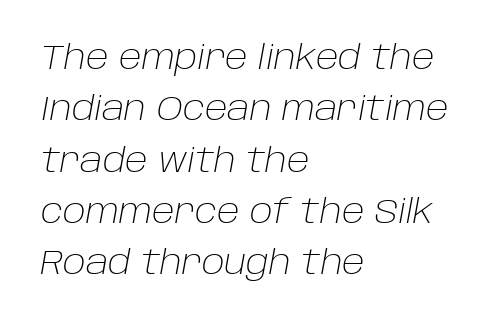
{"italic": "yes", "lean": "right", "slant_degrees": 10, "bold": "no", "weight": "light", "width": "normal", "stroke_contrast": "low", "x_height": "large", "monospaced": "no", "underline": "no", "align": "left", "line_spacing": "normal", "line_spacing_ratio": 1.51, "letter_spacing": "normal", "letter_spacing_em": 0.0, "glyph_px": 34}
